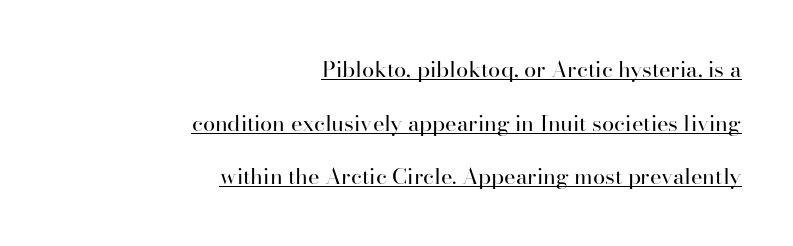
Q: Is the text bold? A: No.
Q: Is the text italic (slanted)? A: No, it is upright.
Q: Is the text underlined? A: Yes.
Q: How is the paragraph aligned? A: Right-aligned.
Q: Is the spacing between letters normal or unusually wide? A: Normal.
Q: Is the spacing between lines tight, normal or loose? A: Loose.
